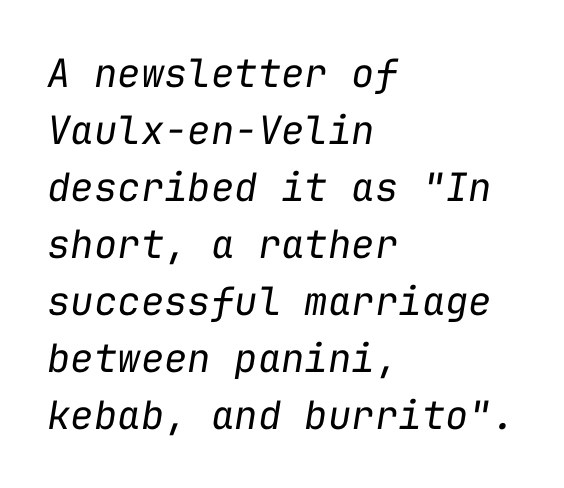
Q: Is the text bold? A: No.
Q: Is the text italic (slanted)? A: Yes, it leans right by about 9 degrees.
Q: Is the text underlined? A: No.
Q: How is the paragraph aligned? A: Left-aligned.
Q: Is the spacing between letters normal or unusually wide? A: Normal.
Q: Is the spacing between lines tight, normal or loose? A: Normal.
Q: Width (condensed, normal, or wide)? A: Normal.
Q: Stroke contrast? A: Low.
Q: x-height? A: Medium.
Q: Monospaced? A: Yes.
